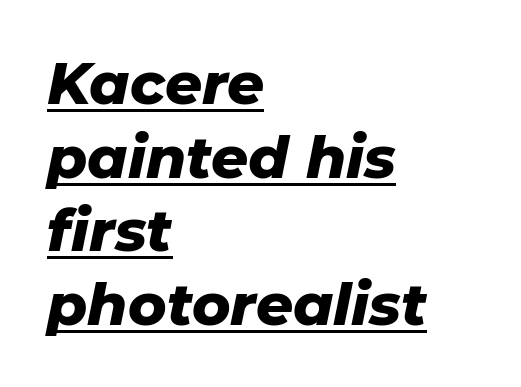
{"italic": "yes", "lean": "right", "slant_degrees": 11, "bold": "yes", "weight": "heavy", "width": "normal", "stroke_contrast": "low", "x_height": "medium", "monospaced": "no", "underline": "yes", "align": "left", "line_spacing": "normal", "line_spacing_ratio": 1.27, "letter_spacing": "normal", "letter_spacing_em": 0.0, "glyph_px": 58}
